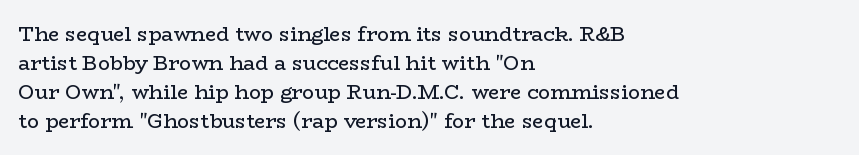
Q: Is the text bold? A: No.
Q: Is the text italic (slanted)? A: No, it is upright.
Q: Is the text underlined? A: No.
Q: How is the paragraph aligned? A: Left-aligned.
Q: Is the spacing between letters normal or unusually wide? A: Normal.
Q: Is the spacing between lines tight, normal or loose? A: Normal.
